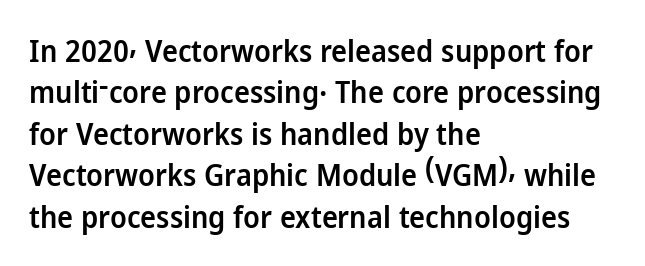
{"serif": "no", "italic": "no", "bold": "semi", "weight": "semibold", "width": "normal", "stroke_contrast": "low", "x_height": "medium", "monospaced": "no", "underline": "no", "align": "left", "line_spacing": "normal", "line_spacing_ratio": 1.38, "letter_spacing": "normal", "letter_spacing_em": 0.0, "glyph_px": 30}
